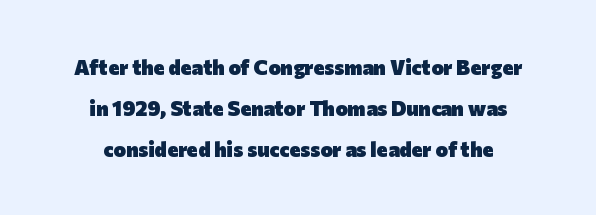
The image shows 21 px bold type, upright; set loose line spacing (1.95x), normal letter spacing, not underlined.
